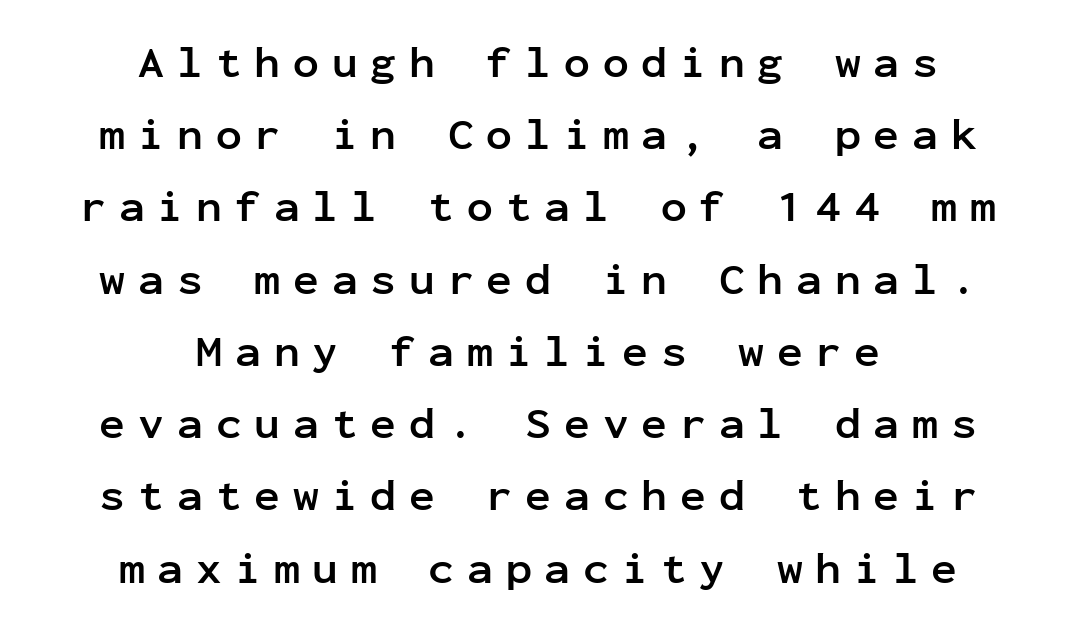
The image shows 43 px semibold sans-serif type, upright, monospaced; set centered, normal line spacing (1.68x), unusually wide letter spacing (+0.3 em), not underlined; low stroke contrast and a medium x-height.
